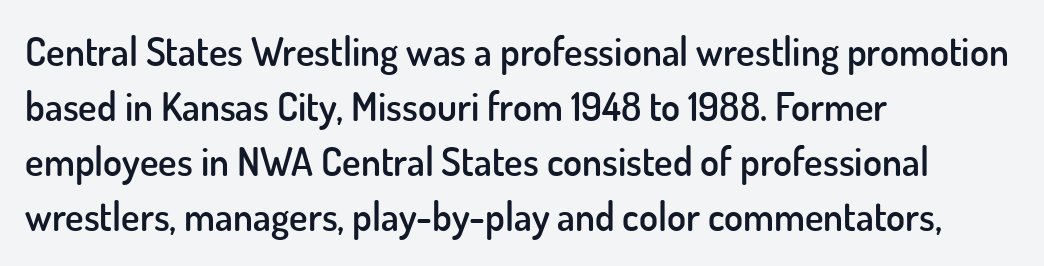
Nope, not italic — everything's standing straight. Clear beneath every line of the passage. Short note: letters normally spaced. Short and long lines alike share a common starting point at left.
